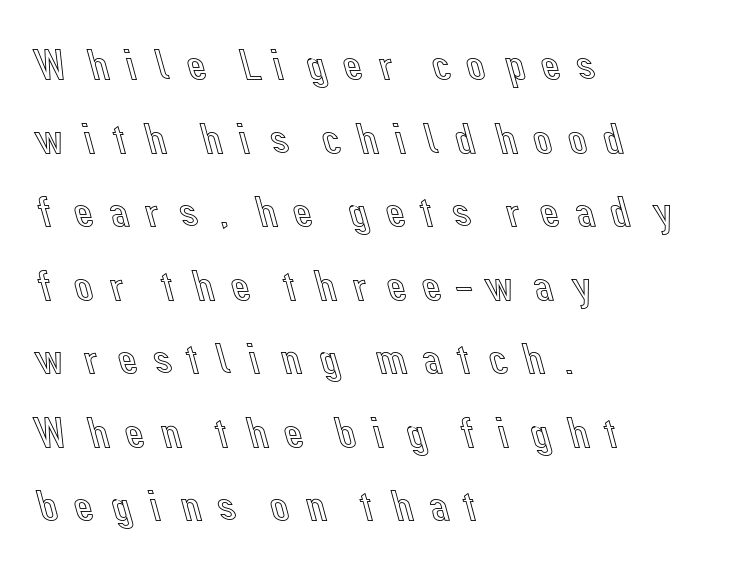
The image shows 43 px text type; set left-aligned, line spacing 1.71x, unusually wide letter spacing (+0.27 em), not underlined; a medium x-height.
